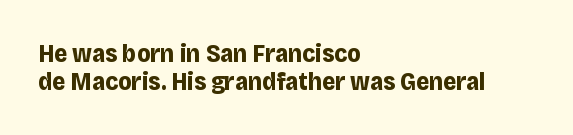
The image shows 25 px bold type, upright; set left-aligned, tight line spacing (1.12x), normal letter spacing, not underlined.
